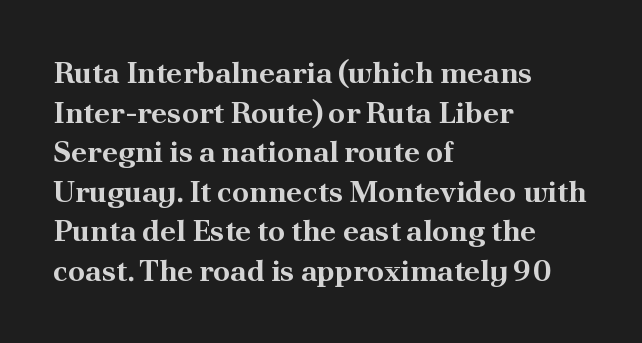
Q: Is the text bold? A: Yes.
Q: Is the text italic (slanted)? A: No, it is upright.
Q: Is the typeface a serif or a sans-serif typeface? A: Serif.
Q: Is the text underlined? A: No.
Q: How is the paragraph aligned? A: Left-aligned.
Q: Is the spacing between letters normal or unusually wide? A: Normal.
Q: Is the spacing between lines tight, normal or loose? A: Normal.
Q: Width (condensed, normal, or wide)? A: Normal.
Q: Stroke contrast? A: Medium.
Q: x-height? A: Small.
Q: Monospaced? A: No.
